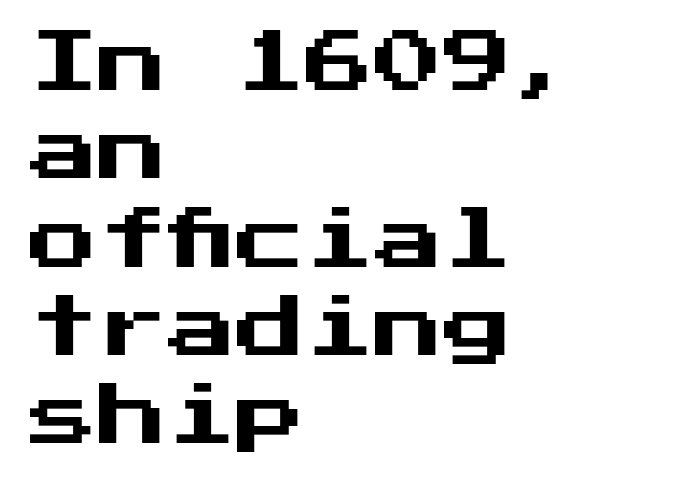
{"serif": "no", "italic": "no", "width": "normal", "stroke_contrast": "medium", "x_height": "medium", "underline": "no", "align": "left", "line_spacing": "normal", "line_spacing_ratio": 1.28, "letter_spacing": "normal", "letter_spacing_em": 0.0, "glyph_px": 69}
